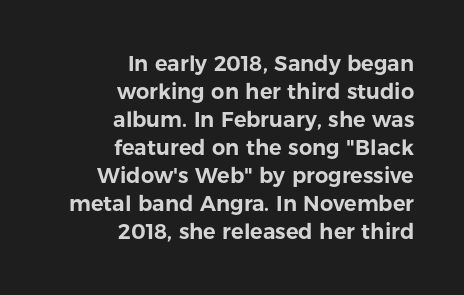
{"italic": "no", "underline": "no", "align": "right", "line_spacing": "normal", "line_spacing_ratio": 1.33, "letter_spacing": "normal", "letter_spacing_em": 0.0, "glyph_px": 21}
